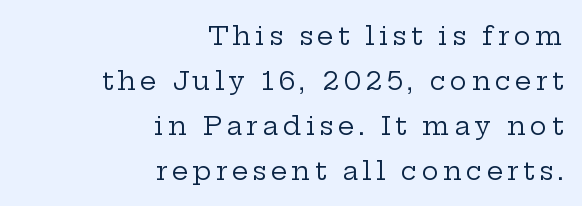
The image shows 26 px text type, upright; set right-aligned, line spacing 1.73x, not underlined.
